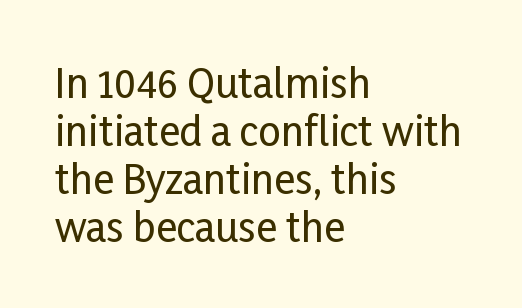
{"serif": "no", "italic": "no", "width": "condensed", "stroke_contrast": "low", "x_height": "medium", "monospaced": "no", "underline": "no", "align": "left", "line_spacing_ratio": 1.2, "letter_spacing": "normal", "letter_spacing_em": 0.0, "glyph_px": 40}
